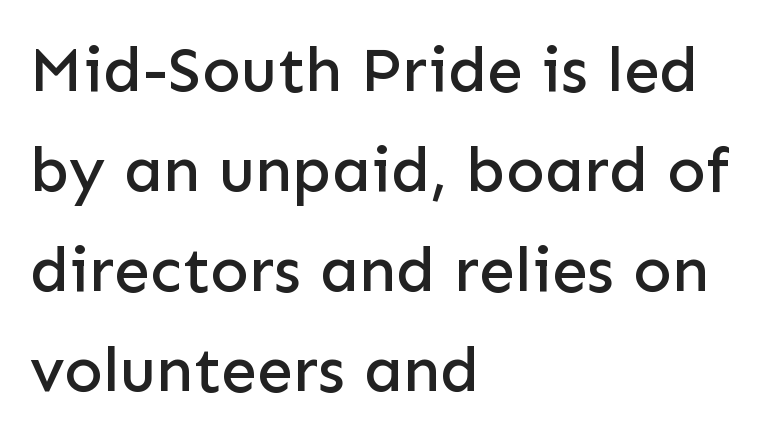
The image shows 64 px sans-serif type, upright; set left-aligned, normal line spacing (1.56x), normal letter spacing, not underlined; low stroke contrast and a medium x-height.
